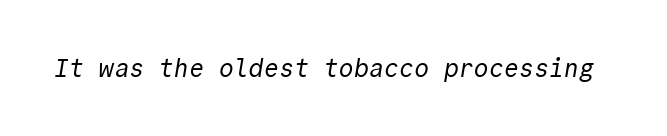
Ink coverage per letter is moderate at most. Check the space under the baseline: it is left empty. Nobody touched the tracking dial on this one.
